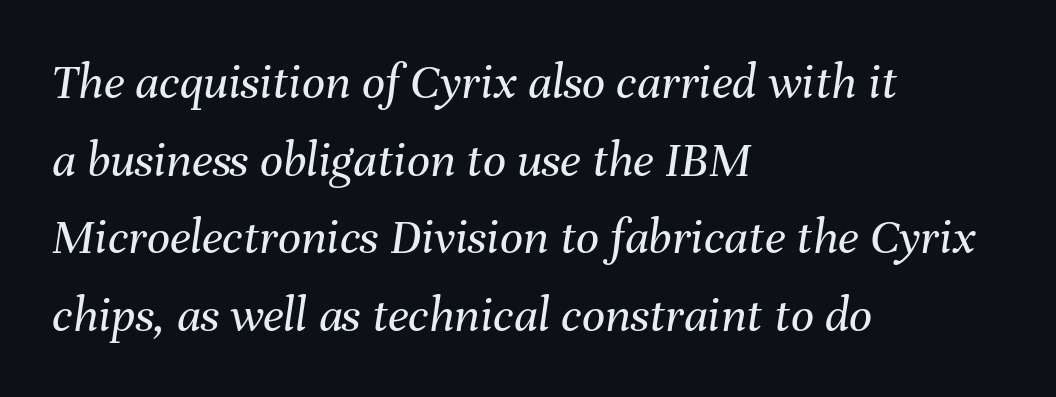
Q: Is the text bold? A: No.
Q: Is the text italic (slanted)? A: Yes, it leans right by about 8 degrees.
Q: Is the text underlined? A: No.
Q: How is the paragraph aligned? A: Left-aligned.
Q: Is the spacing between letters normal or unusually wide? A: Normal.
Q: Is the spacing between lines tight, normal or loose? A: Normal.
Q: Width (condensed, normal, or wide)? A: Normal.
Q: Stroke contrast? A: Medium.
Q: x-height? A: Medium.
Q: Monospaced? A: No.
